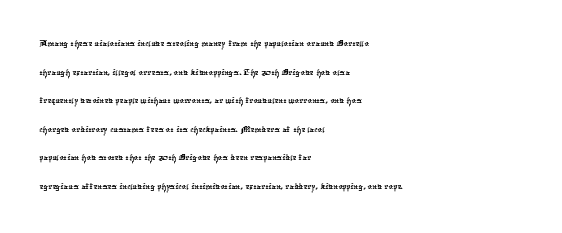
{"underline": "no", "align": "left", "line_spacing": "normal", "line_spacing_ratio": 1.3, "letter_spacing": "normal", "letter_spacing_em": 0.0, "glyph_px": 22}
